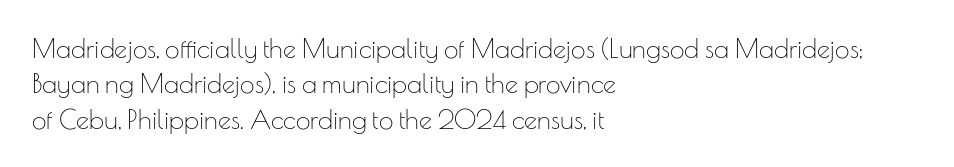
Vertically, the passage feels balanced, rows spaced as you'd expect. No italicization has been applied; the sample stays upright. A bare baseline throughout the passage. Think standard paragraph weight, or any step lighter than that.
